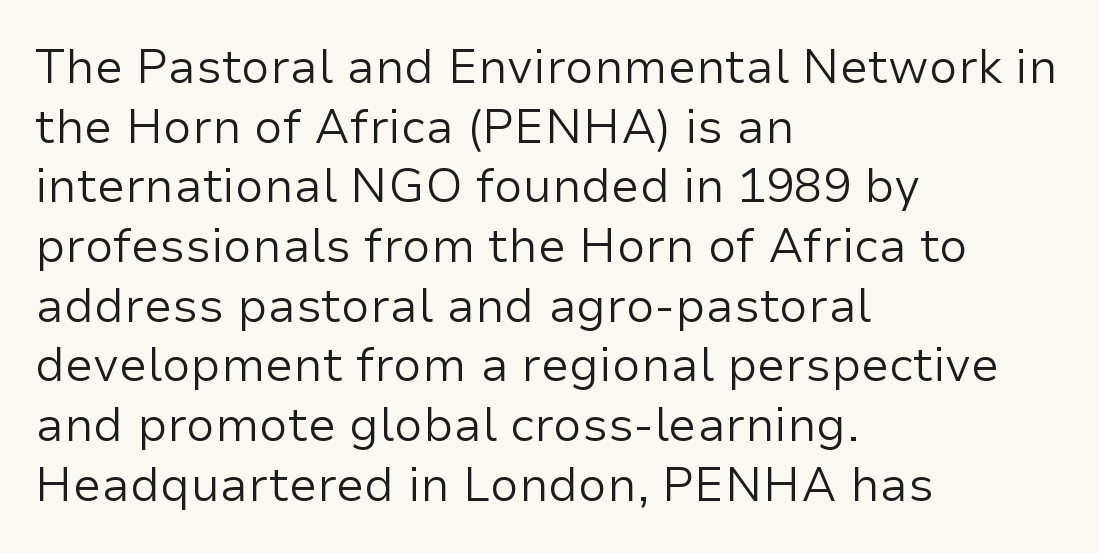
Horizontally, the lines are justified to the leading edge only. Looks like regular typesetting: each glyph gets only the width it needs. The font sits on the lighter half of the weight spectrum, regular included. If you drew a line through each stem, it would be perfectly vertical.
